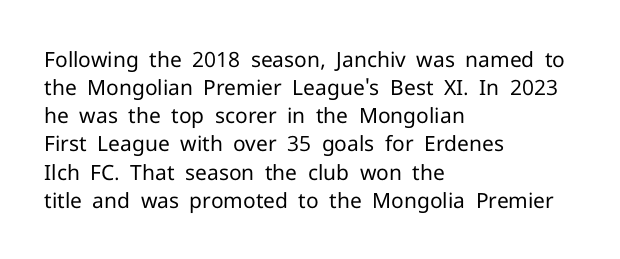
Q: Is the text bold? A: No.
Q: Is the text italic (slanted)? A: No, it is upright.
Q: Is the text underlined? A: No.
Q: How is the paragraph aligned? A: Left-aligned.
Q: Is the spacing between letters normal or unusually wide? A: Normal.
Q: Is the spacing between lines tight, normal or loose? A: Normal.
